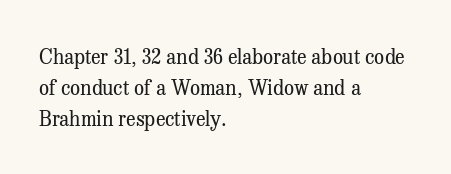
Unmarked baselines from the first word to the last. Between one letter and the next there's only the usual sliver of space. Left-aligned paragraph, ragged on the right. Compared with typical paragraphs, the rows here are spaced about the same. It's the straight-up-and-down kind of type.
